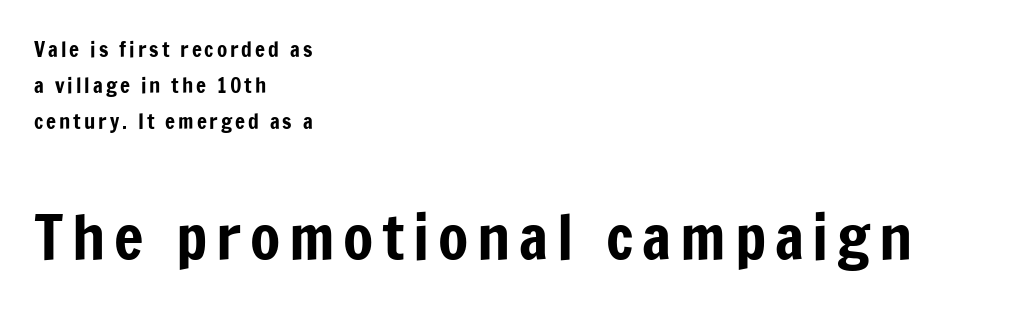
{"serif": "no", "italic": "no", "width": "condensed", "stroke_contrast": "low", "x_height": "medium", "monospaced": "no", "underline": "no", "align": "left", "line_spacing_ratio": 1.72, "larger_block": "second", "size_ratio": 2.95, "glyph_px": 62}
